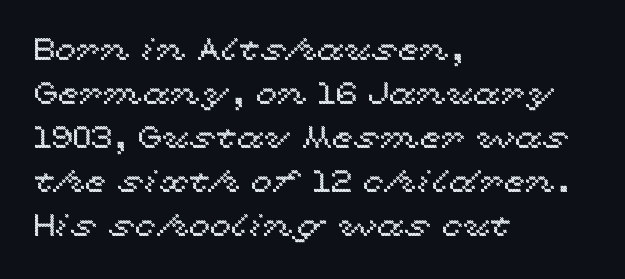
{"width": "wide", "x_height": "medium", "monospaced": "no", "underline": "no", "align": "left", "line_spacing": "normal", "line_spacing_ratio": 1.42, "letter_spacing": "normal", "letter_spacing_em": 0.0, "glyph_px": 31}
